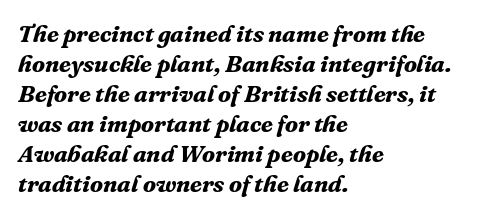
Q: Is the text bold? A: Yes.
Q: Is the text italic (slanted)? A: Yes, it leans right by about 16 degrees.
Q: Is the text underlined? A: No.
Q: How is the paragraph aligned? A: Left-aligned.
Q: Is the spacing between letters normal or unusually wide? A: Normal.
Q: Is the spacing between lines tight, normal or loose? A: Normal.
